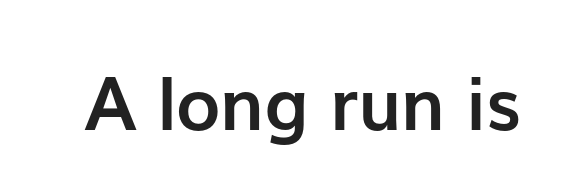
Standard letterfit; no display-style spreading of the glyphs. You could not count columns in this text — the font is proportionally spaced. Clear beneath every line of the passage. Check where the strokes stop: nothing finishes them off — pure sans. The specimen reads as upright at a glance. As a designer I'd log this as weight 700, bold.
